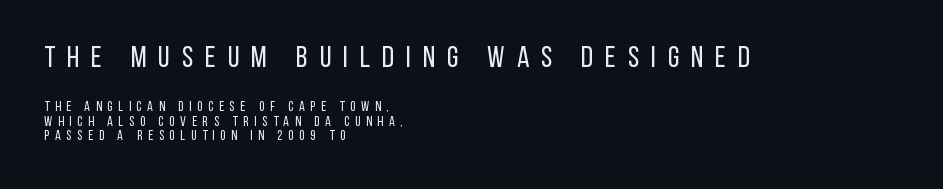
Students, note that the glyphs here are deliberately spaced far apart. Underline: absent. The typesetting does not lean heavy: it is not bold. The type sits square on the baseline with zero lean. The lines are quadded left.
